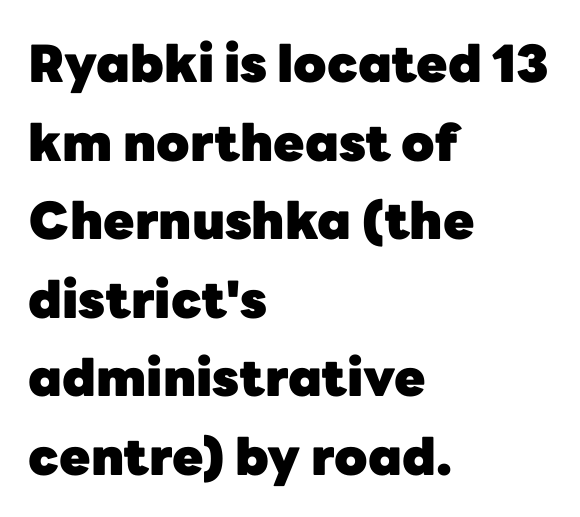
{"serif": "no", "italic": "no", "bold": "yes", "weight": "heavy", "width": "normal", "stroke_contrast": "low", "x_height": "medium", "monospaced": "no", "underline": "no", "align": "left", "line_spacing": "normal", "line_spacing_ratio": 1.54, "letter_spacing": "normal", "letter_spacing_em": 0.0, "glyph_px": 51}
